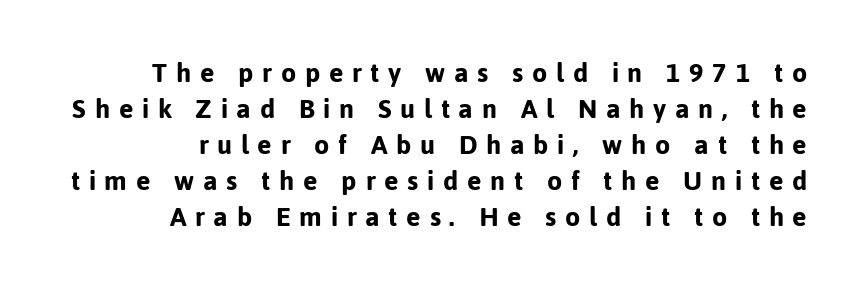
{"serif": "no", "italic": "no", "width": "normal", "stroke_contrast": "low", "x_height": "medium", "monospaced": "no", "underline": "no", "align": "right", "line_spacing_ratio": 1.16, "letter_spacing": "wide", "letter_spacing_em": 0.28, "glyph_px": 31}
